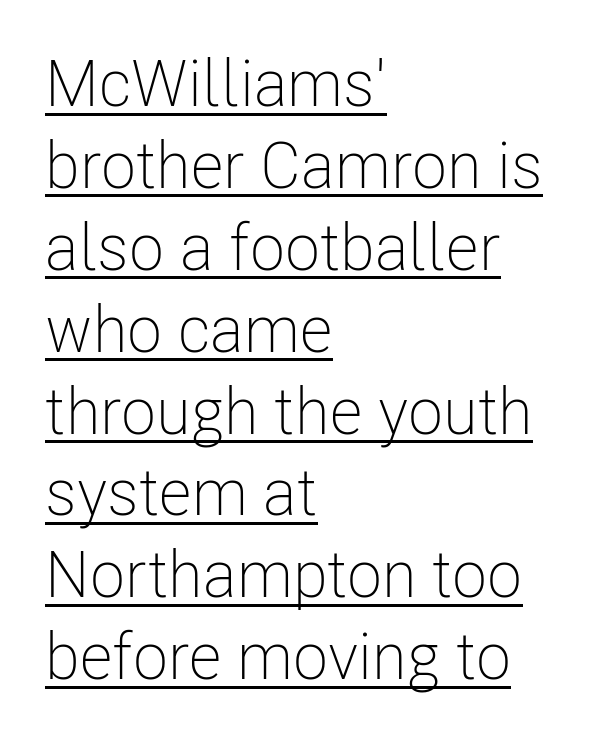
Q: Is the text bold? A: No.
Q: Is the text italic (slanted)? A: No, it is upright.
Q: Is the typeface a serif or a sans-serif typeface? A: Sans-serif.
Q: Is the text underlined? A: Yes.
Q: How is the paragraph aligned? A: Left-aligned.
Q: Is the spacing between letters normal or unusually wide? A: Normal.
Q: Is the spacing between lines tight, normal or loose? A: Normal.
Q: Width (condensed, normal, or wide)? A: Condensed.
Q: Stroke contrast? A: Low.
Q: x-height? A: Medium.
Q: Monospaced? A: No.
